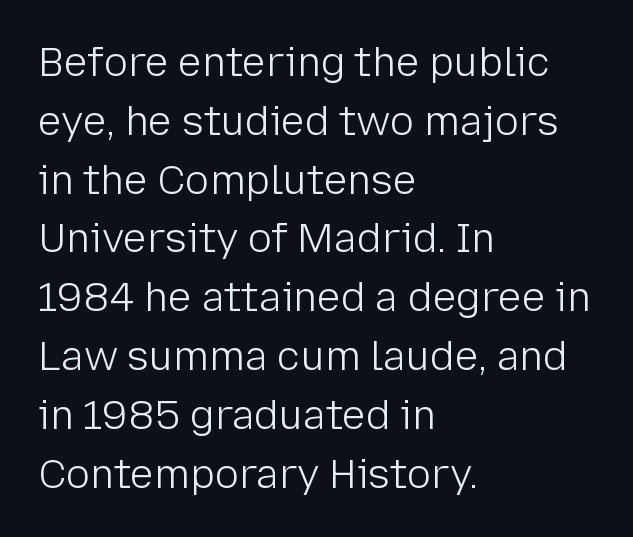
The image shows 40 px light sans-serif type, upright; set left-aligned, normal line spacing (1.47x), normal letter spacing, not underlined; low stroke contrast and a medium x-height.
